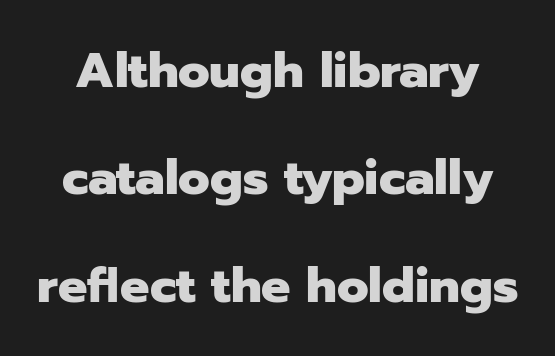
Strokes here are thick enough to call this a true bold. Compared with typical paragraphs, the rows here are farther apart. Bare-footed words on every line. These lines are composed in type without serifs. Upright lettering throughout. Proportional: the letters do not fall into vertical columns.
